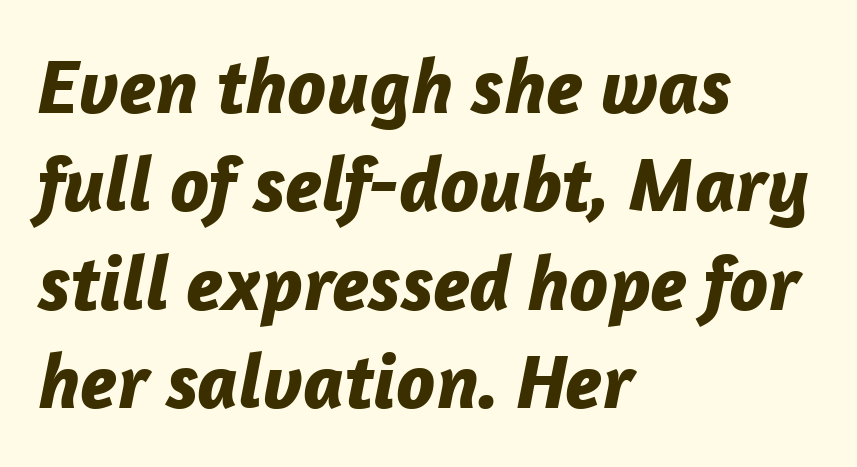
The image shows 78 px bold type, italic (leaning right); set left-aligned, normal line spacing (1.26x), normal letter spacing, not underlined; low stroke contrast and a medium x-height.
